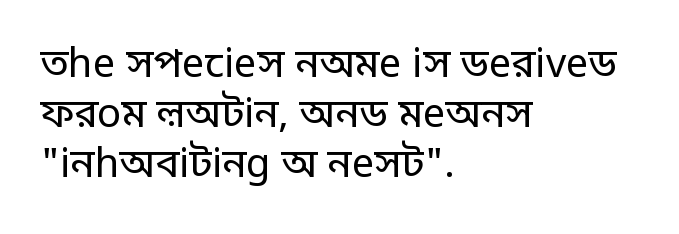
The type family on display is of the sans-serif kind. You can tell it's not italic because the verticals are truly vertical. Reading down the block, your eye returns to a fixed left position each line. The space beneath each line is pristine and unruled. Here the designer chose a conventional face with non-uniform glyph widths.
